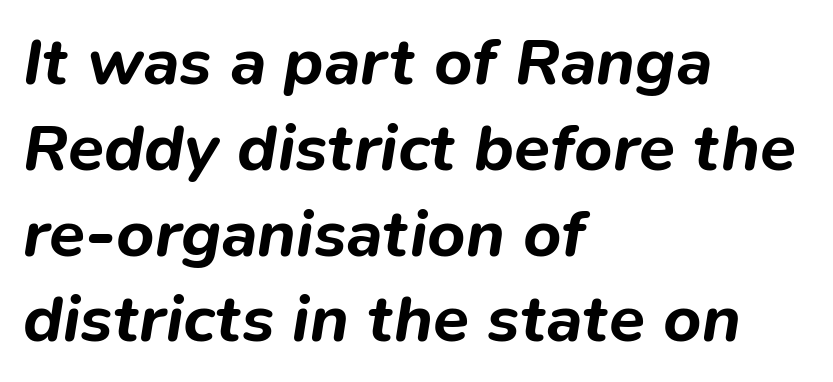
The image shows 66 px bold type, italic (leaning right); set left-aligned, normal line spacing (1.3x), normal letter spacing, not underlined; low stroke contrast and a medium x-height.
